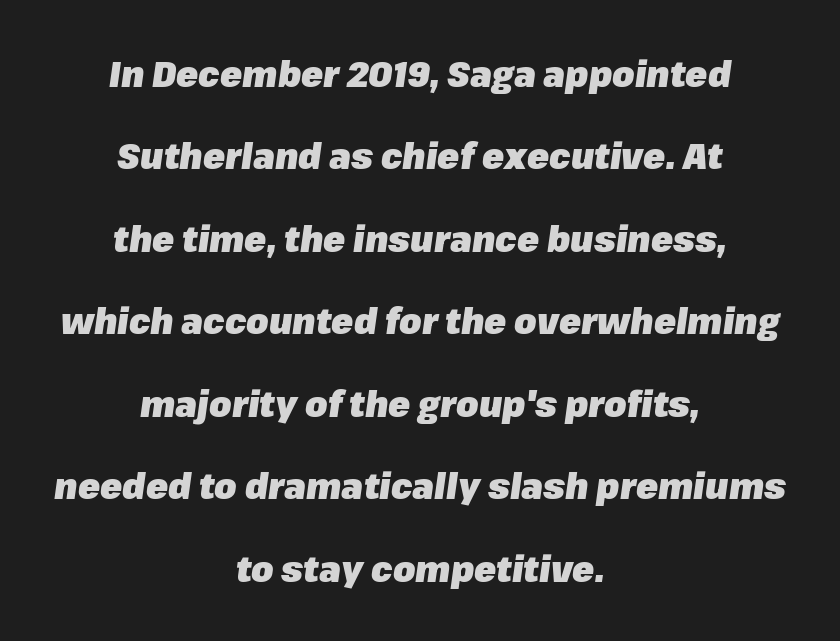
The image shows 36 px heavy type, italic (leaning right); set centered, loose line spacing (2.29x), normal letter spacing, not underlined; low stroke contrast and a medium x-height.
